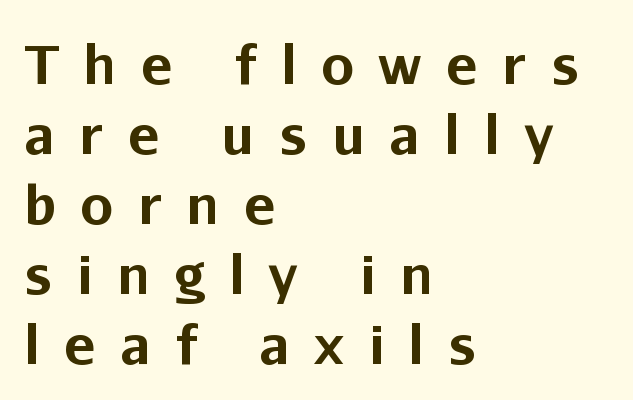
Examine the stroke ends and you'll find no serifs. Students, note that the glyphs here are deliberately spaced far apart. The letters stand upright; this is a roman face. Line spacing here is normal. Which margin do the lines hug? The left one — the right edge is uneven. The rendering uses a bold face; every stroke is thick and dark.
